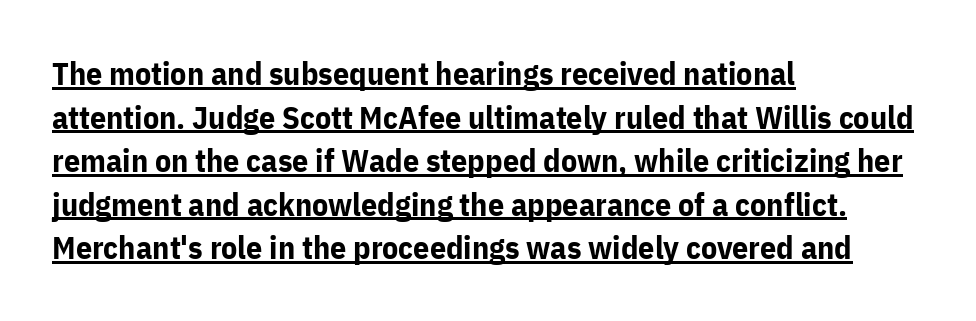
{"serif": "no", "italic": "no", "bold": "yes", "weight": "bold", "width": "normal", "stroke_contrast": "low", "x_height": "medium", "monospaced": "no", "underline": "yes", "align": "left", "line_spacing": "normal", "line_spacing_ratio": 1.36, "letter_spacing": "normal", "letter_spacing_em": 0.0, "glyph_px": 32}
